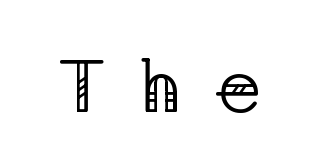
Descenders are the only things crossing below the line. This sample is center-justified, so both line endings float freely. Note the varied advance widths — an 'i' is clearly narrower than an 'm'. Stroke thickness stays within the range of a standard reading face or lighter. Short note: letters widely spaced.
